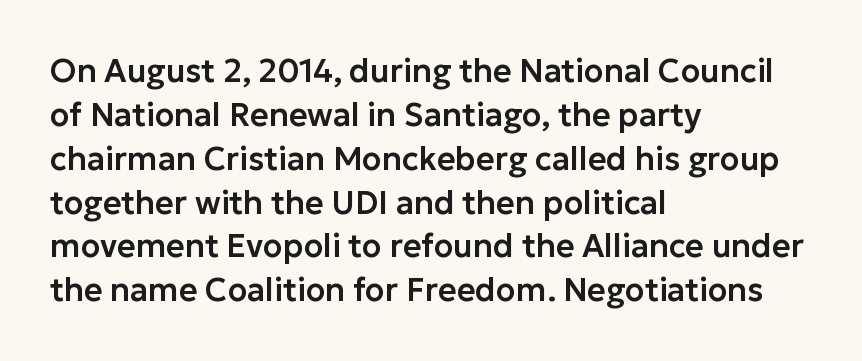
Look at the tracking — it's just the regular setting, nothing added. The passage shown is not underscored anywhere. The letters carry no serifs — their stems end cleanly without finishing strokes. The axis of the letterforms is exactly vertical.
